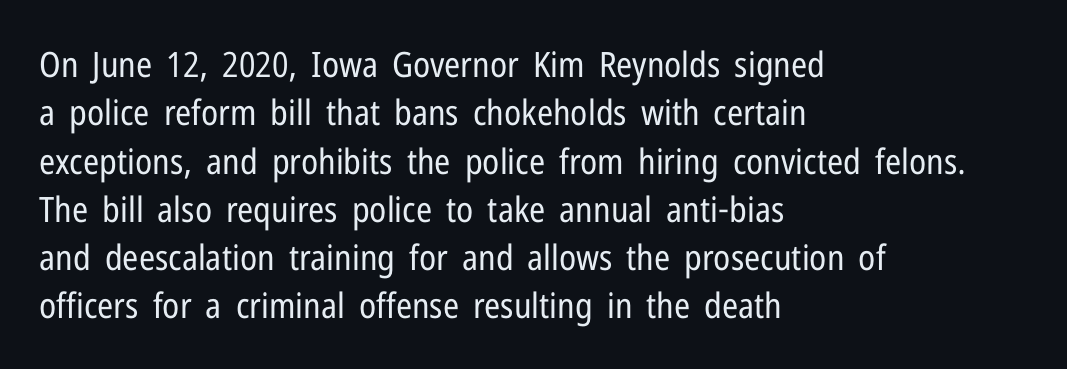
The image shows 35 px regular-weight, condensed sans-serif type, upright; set left-aligned, normal line spacing (1.38x), normal letter spacing, not underlined; low stroke contrast and a medium x-height.
